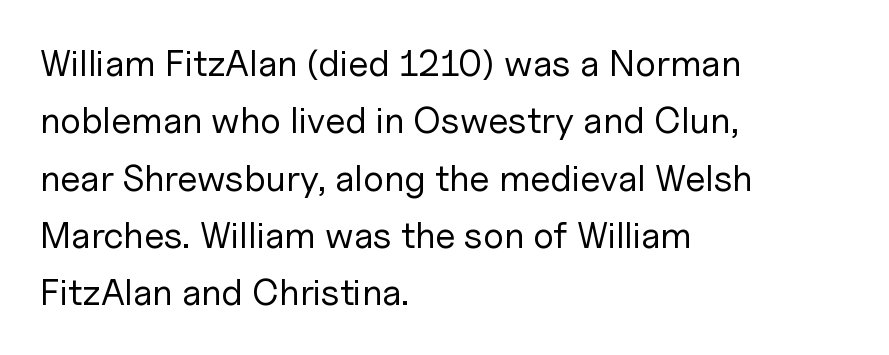
Q: Is the text bold? A: No.
Q: Is the text italic (slanted)? A: No, it is upright.
Q: Is the typeface a serif or a sans-serif typeface? A: Sans-serif.
Q: Is the text underlined? A: No.
Q: How is the paragraph aligned? A: Left-aligned.
Q: Is the spacing between letters normal or unusually wide? A: Normal.
Q: Is the spacing between lines tight, normal or loose? A: Normal.
Q: Width (condensed, normal, or wide)? A: Normal.
Q: Stroke contrast? A: Low.
Q: x-height? A: Medium.
Q: Monospaced? A: No.
